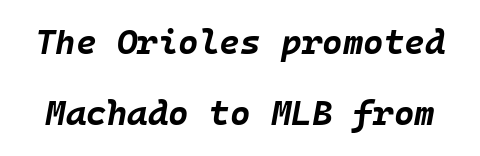
Tracking value appears to be zero — textbook default spacing. The face used here has a pronounced slope to its letters. I'd describe the lettering as bold — thick and assertive. The area under the type is left untouched. Horizontal bands of white between lines are thick stripes.
